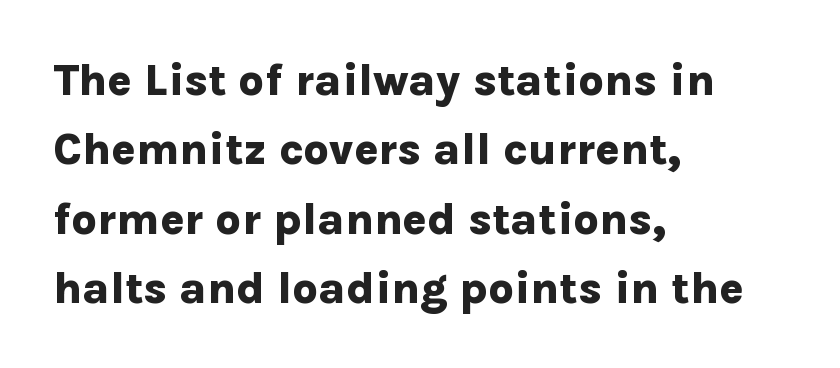
The image shows 45 px bold sans-serif type, upright; set left-aligned, normal line spacing (1.54x), normal letter spacing, not underlined; low stroke contrast and a medium x-height.
